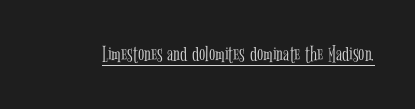
Students, observe the line beneath the letters — that is underlining. You can tell it's not italic because the verticals are truly vertical. Stems here are at most as thick as an everyday book face. Between one letter and the next there's only the usual sliver of space.
